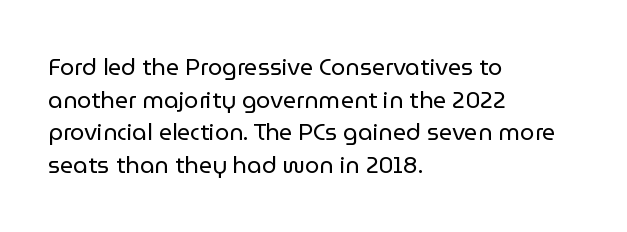
Characters follow at the spacing the type designer built in. The letterforms sit at book weight or below. Rendered with straight, roman letterforms. The rows are spaced the way most documents space them. The strip under each line holds only bare page.
